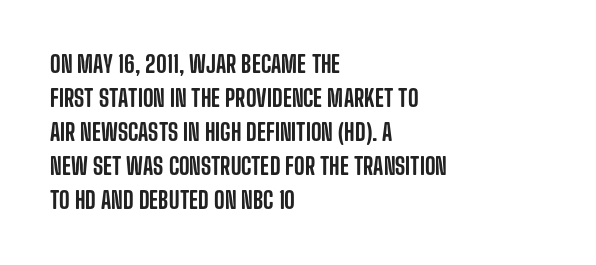
{"italic": "no", "underline": "no", "align": "left", "line_spacing": "normal", "line_spacing_ratio": 1.48, "letter_spacing": "normal", "letter_spacing_em": 0.0, "glyph_px": 23}
